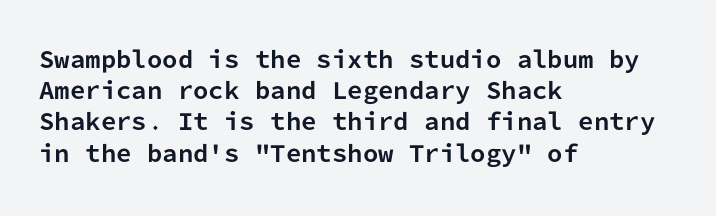
The image shows 22 px bold type, upright; set left-aligned, normal line spacing (1.42x), normal letter spacing, not underlined.
